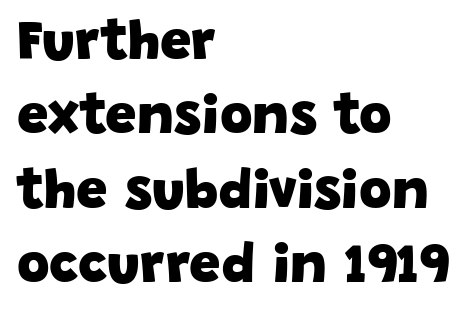
The image shows 56 px heavy sans-serif type; set left-aligned, normal line spacing (1.33x), normal letter spacing, not underlined; low stroke contrast and a large x-height.
